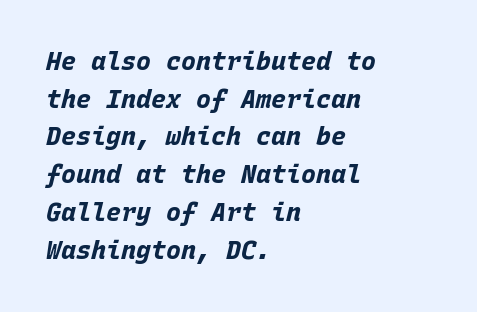
Horizontal bands of white between lines are of average thickness. The text block is weighted toward the left margin, trailing off unevenly rightward. Check the space under the baseline: it is left empty. The axis of the letterforms is tilted away from vertical.
